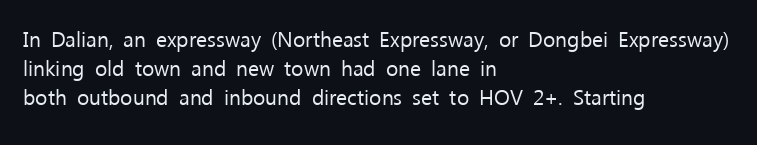
The image shows 21 px text type, upright; set left-aligned, normal line spacing (1.37x), normal letter spacing, not underlined.
